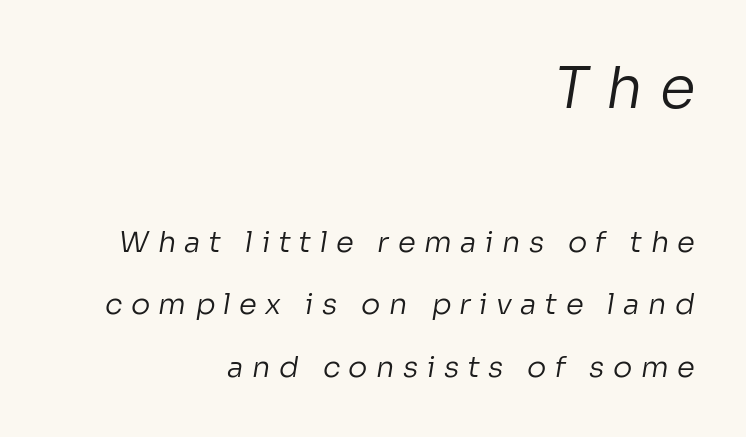
Does extra space separate the letters? Yes, quite a lot of it. Compare the two chunks: the upper has the greater cap height. If you drew a ruler down the right edge, every line would touch it. Summary of weight: not heavy and not bold. Vertically, the passage feels expansive, rows floating well apart.
